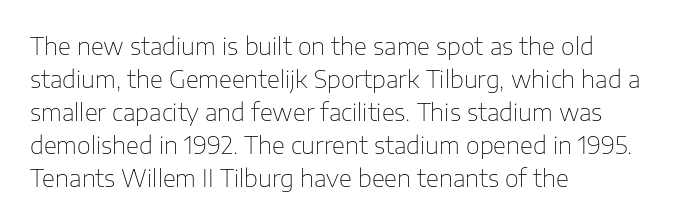
Q: Is the text bold? A: No.
Q: Is the text italic (slanted)? A: No, it is upright.
Q: Is the text underlined? A: No.
Q: How is the paragraph aligned? A: Left-aligned.
Q: Is the spacing between letters normal or unusually wide? A: Normal.
Q: Is the spacing between lines tight, normal or loose? A: Normal.
